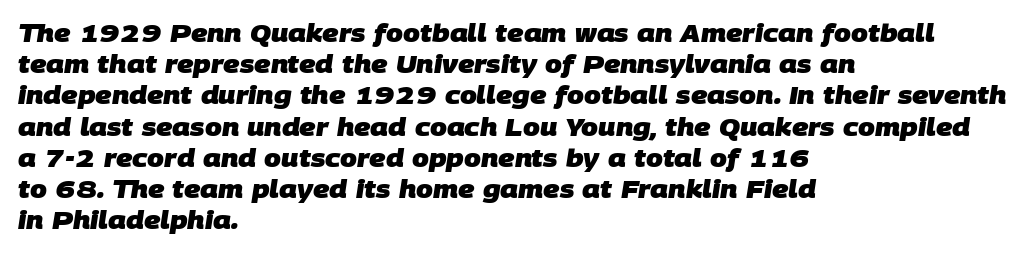
Q: Is the text bold? A: Yes.
Q: Is the text underlined? A: No.
Q: How is the paragraph aligned? A: Left-aligned.
Q: Is the spacing between letters normal or unusually wide? A: Normal.
Q: Is the spacing between lines tight, normal or loose? A: Normal.
